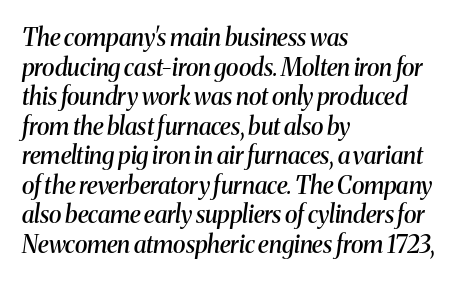
A fair bit of extra ink — the face is semibold, not bold. Only glyphs here, with clear space below each row. Look at the tracking — it's just the regular setting, nothing added. Does the copy run flush right? No — it runs flush left.
